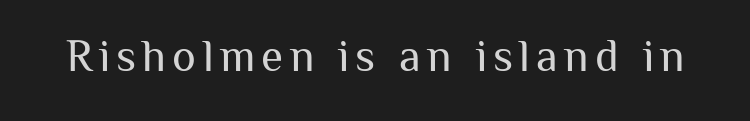
This is sans-serif lettering, the kind often seen on screens and signage. Type without underlining. Unlike italic type, these characters show no tilt at all. Bold? No — there's no thickening of the strokes. Varying glyph widths throughout — classic text-font behaviour.
